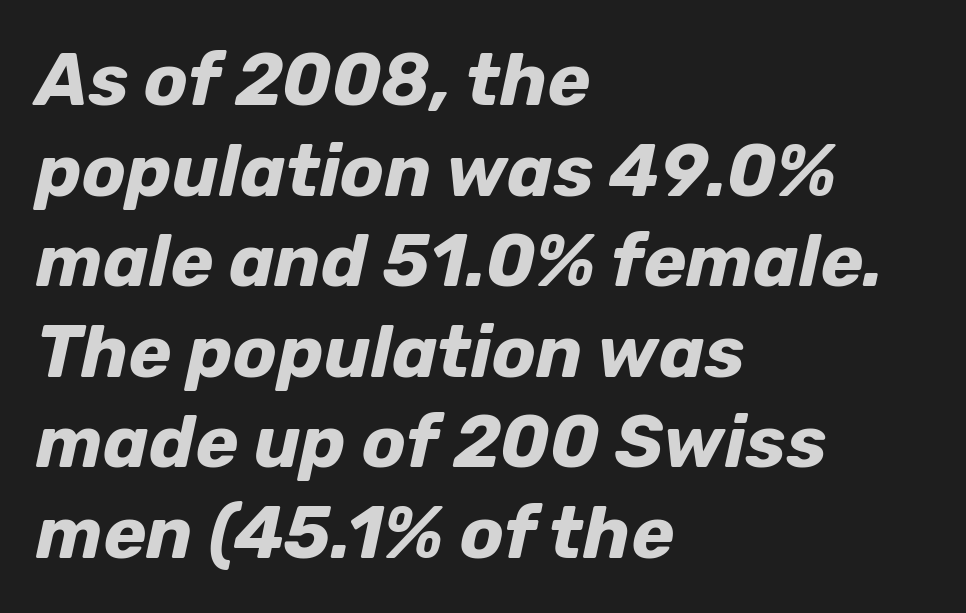
{"italic": "yes", "lean": "right", "slant_degrees": 12, "bold": "yes", "weight": "bold", "width": "normal", "stroke_contrast": "low", "x_height": "medium", "monospaced": "no", "underline": "no", "align": "left", "line_spacing_ratio": 1.24, "letter_spacing": "normal", "letter_spacing_em": 0.0, "glyph_px": 73}
